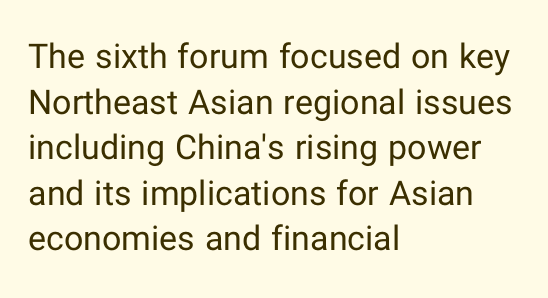
The line-height multiplier appears to be the usual default. The lines are quadded left. No chunkiness to these letters — they're not bold. I'd call this a sans setting — the letters go barefoot. Rule under the text: the space is simply empty. Letter spacing: default.
